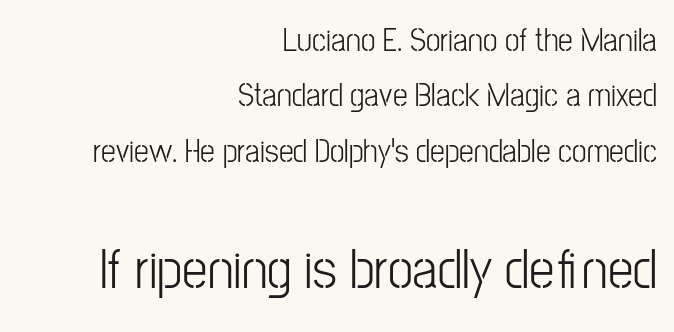
The leading is moderate, giving the passage an even texture. Character widths vary here, with narrow letters taking less room than wide ones. Nope, no serifs anywhere on these letters. How are the letters spaced? Ordinarily, with no added tracking. The typography opts for an upright posture over an oblique one. No letter is thick-stroked: the sample isn't bold.
